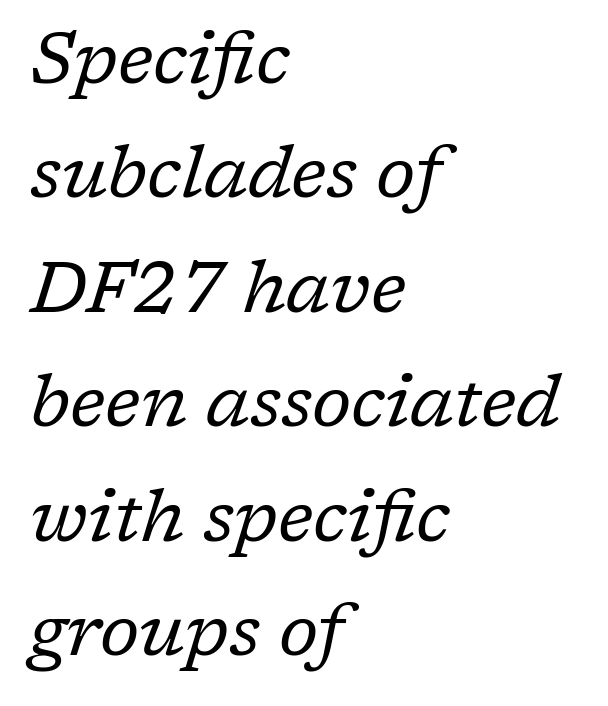
In terms of letterform style, serifs are clearly present. No letter is thick-stroked: the sample isn't bold. Each new line begins a customary step beneath the previous one. There's an unmistakable incline to the writing here.
